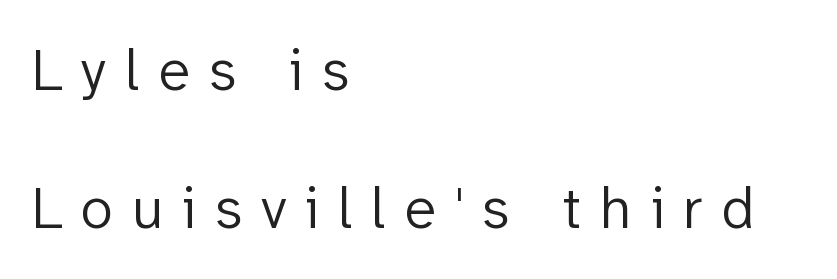
No italicization has been applied; the sample stays upright. These lines are set flush left with a ragged right edge. The tracking reads as deliberately expanded to a designer's eye. The typeface chosen for these lines omits serifs. Letters have the restrained weight of plain body copy at most. Descenders hang freely into open space.
